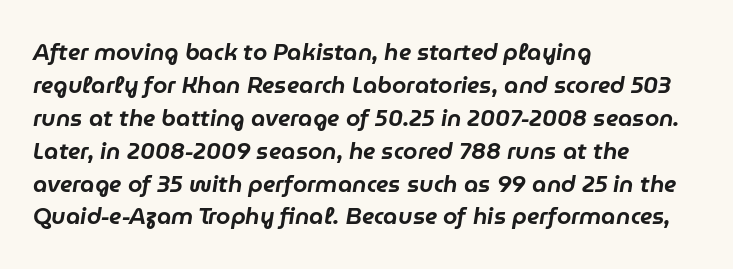
Q: Is the text italic (slanted)? A: Yes, it leans right by about 9 degrees.
Q: Is the text underlined? A: No.
Q: How is the paragraph aligned? A: Left-aligned.
Q: Is the spacing between letters normal or unusually wide? A: Normal.
Q: Is the spacing between lines tight, normal or loose? A: Normal.
